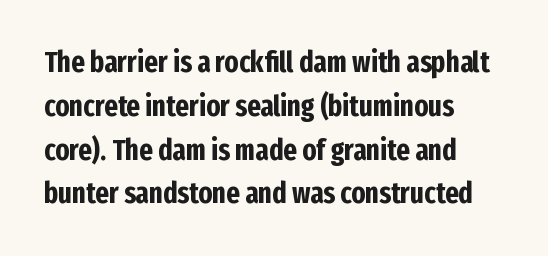
{"serif": "no", "italic": "no", "bold": "yes", "weight": "bold", "width": "condensed", "stroke_contrast": "low", "x_height": "medium", "monospaced": "no", "underline": "no", "align": "left", "line_spacing": "normal", "line_spacing_ratio": 1.51, "letter_spacing": "normal", "letter_spacing_em": 0.0, "glyph_px": 29}
